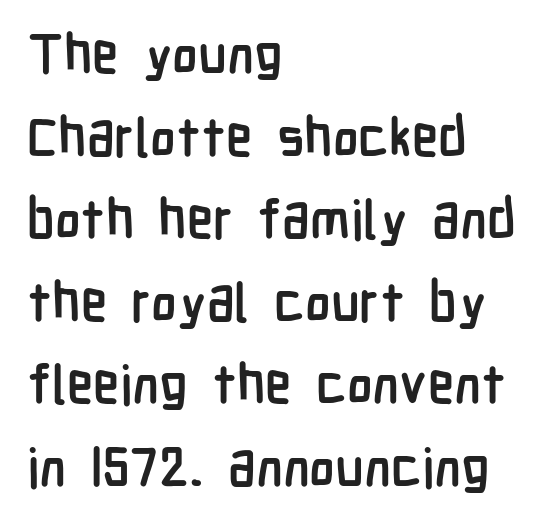
Spacing between characters is what you'd get straight out of the box. If you drew a ruler down the left edge, every line would touch it. I'd call this a sans setting — the letters go barefoot. Quick note: interline space is typical. Spacing verdict: proportional, widths tailored to each character. When letters stand straight like this, we call the style roman or upright.
